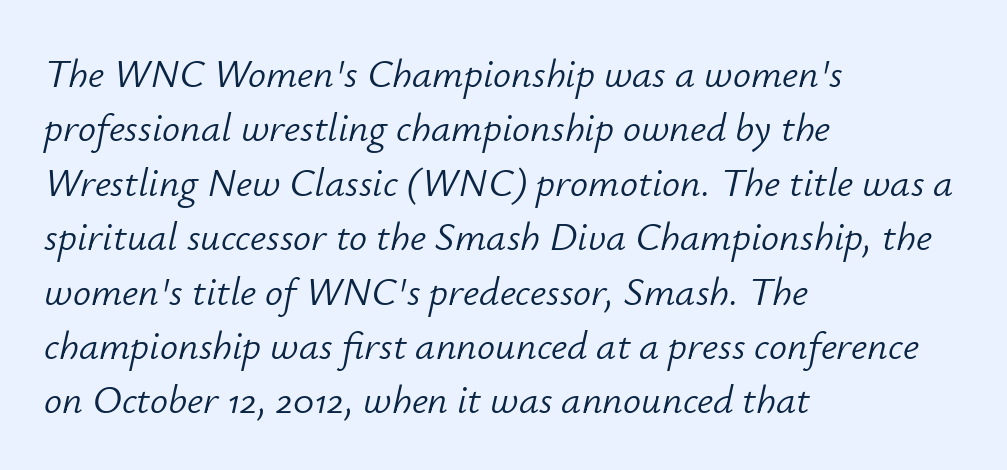
The image shows 40 px light type, italic (leaning right); set left-aligned, normal line spacing (1.36x), normal letter spacing, not underlined; low stroke contrast and a small x-height.
